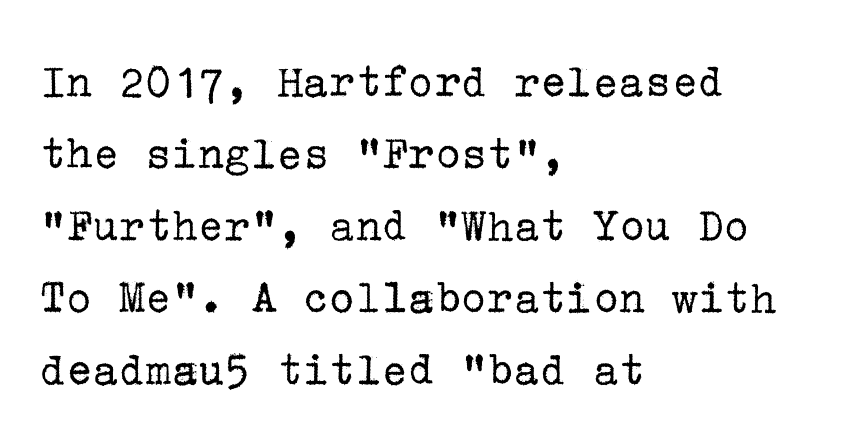
The image shows 49 px regular-weight serif type, upright; set left-aligned, normal line spacing (1.47x), normal letter spacing, not underlined; low stroke contrast and a medium x-height.
